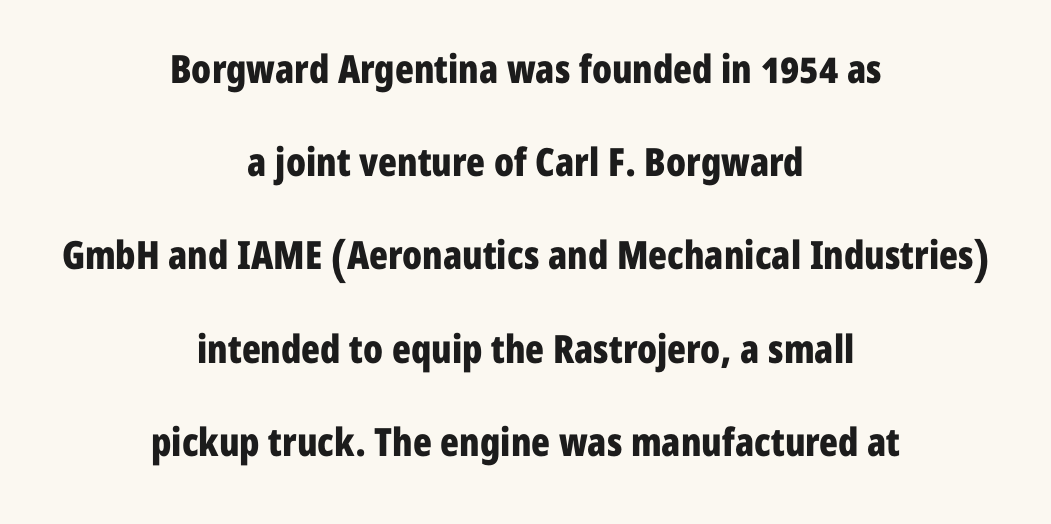
The image shows 39 px bold, condensed sans-serif type, upright; set centered, loose line spacing (2.39x), normal letter spacing, not underlined; low stroke contrast and a medium x-height.
